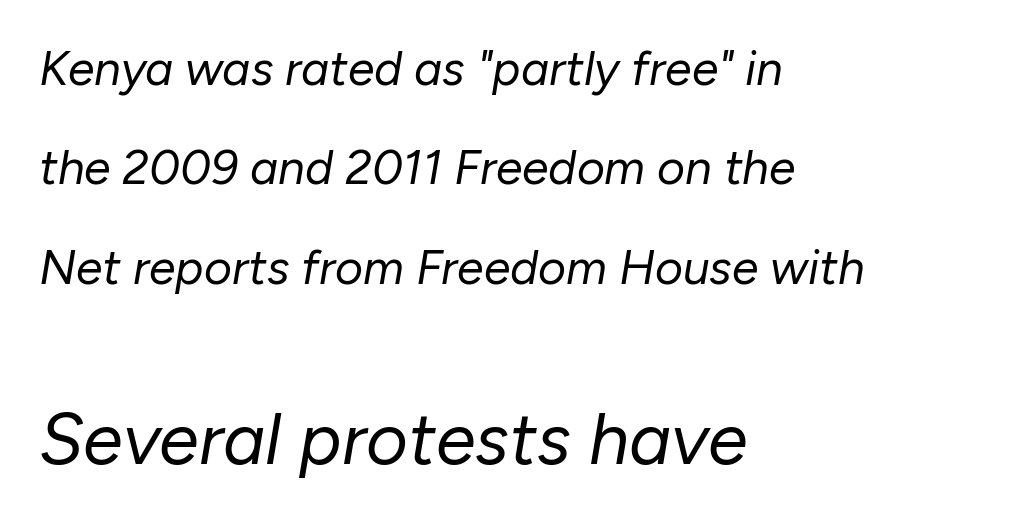
Leading: increased. Nobody drew a line under any word here. Spacing verdict: proportional, widths tailored to each character. The line texture is even and compact thanks to regular tracking. Think standard paragraph weight, or any step lighter than that.
